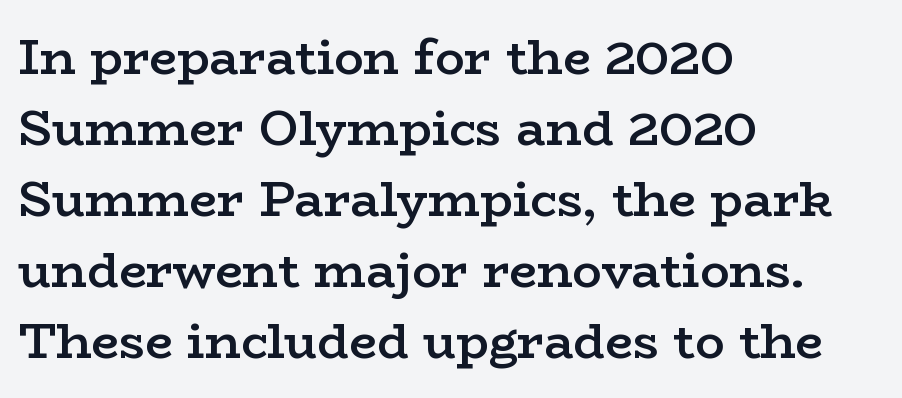
{"serif": "yes", "italic": "no", "bold": "semi", "weight": "semibold", "width": "wide", "stroke_contrast": "low", "x_height": "medium", "monospaced": "no", "underline": "no", "align": "left", "line_spacing": "normal", "line_spacing_ratio": 1.45, "letter_spacing": "normal", "letter_spacing_em": 0.0, "glyph_px": 49}
